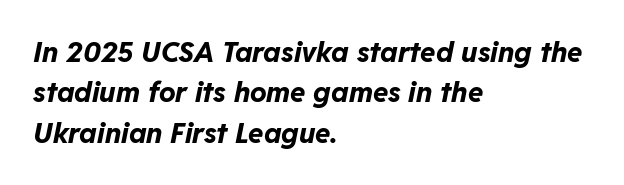
{"italic": "yes", "lean": "right", "slant_degrees": 11, "bold": "yes", "weight": "bold", "width": "normal", "stroke_contrast": "low", "x_height": "medium", "monospaced": "no", "underline": "no", "align": "left", "line_spacing": "normal", "line_spacing_ratio": 1.44, "letter_spacing": "normal", "letter_spacing_em": 0.0, "glyph_px": 28}
